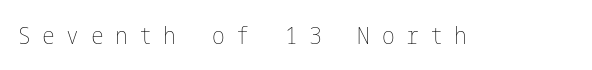
{"italic": "no", "bold": "no", "underline": "no", "letter_spacing": "wide", "letter_spacing_em": 0.48, "glyph_px": 24}
